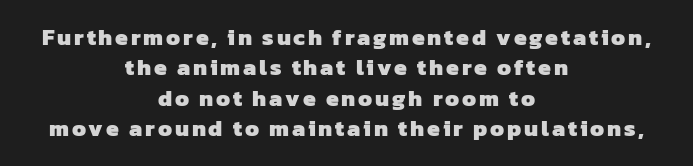
The image shows 23 px bold type; set centered, normal line spacing (1.32x), not underlined.
